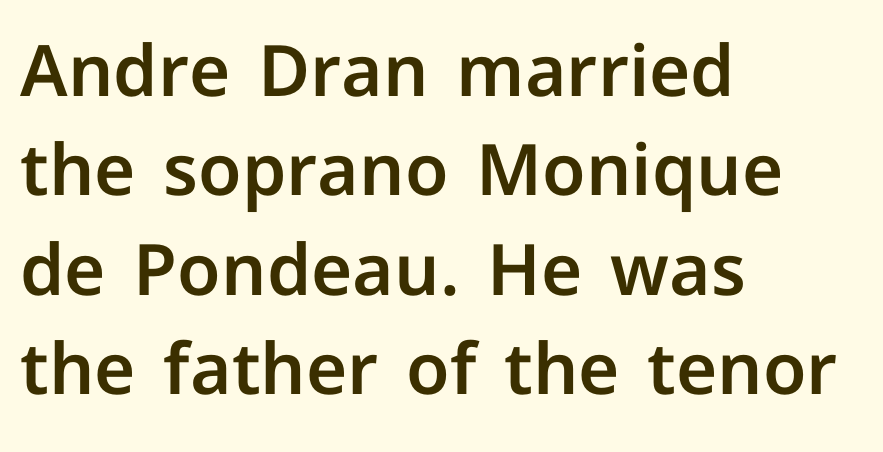
How are the letters spaced? Ordinarily, with no added tracking. These lines stack with their left ends in a neat column. Rendered with straight, roman letterforms. Underline: absent.
